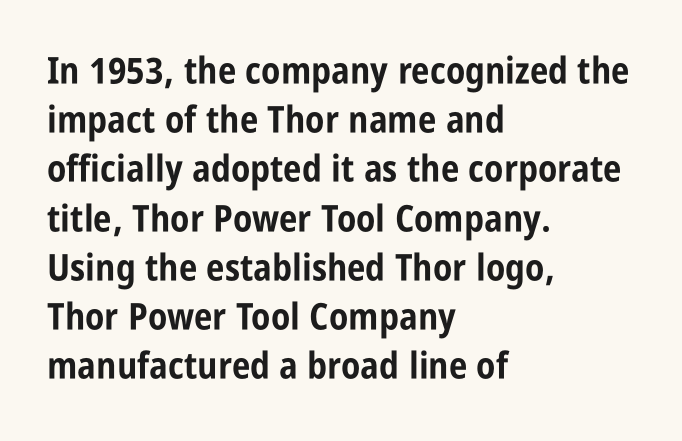
{"serif": "no", "italic": "no", "bold": "yes", "weight": "bold", "width": "condensed", "stroke_contrast": "low", "x_height": "large", "monospaced": "no", "underline": "no", "align": "left", "line_spacing": "normal", "line_spacing_ratio": 1.33, "letter_spacing": "normal", "letter_spacing_em": 0.0, "glyph_px": 37}
